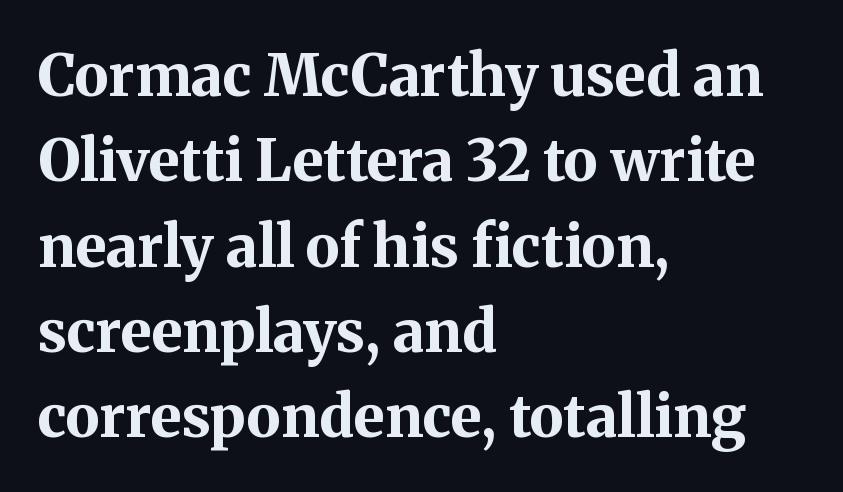
The image shows 58 px bold serif type, upright; set left-aligned, normal line spacing (1.47x), normal letter spacing, not underlined; medium stroke contrast and a medium x-height.
